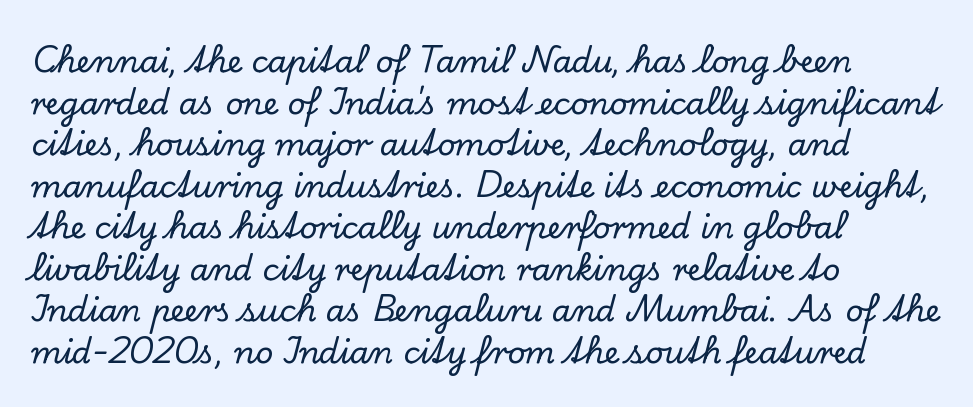
{"serif": "yes", "width": "normal", "stroke_contrast": "low", "x_height": "small", "monospaced": "no", "underline": "no", "align": "left", "line_spacing": "normal", "line_spacing_ratio": 1.34, "letter_spacing": "normal", "letter_spacing_em": 0.0, "glyph_px": 31}
